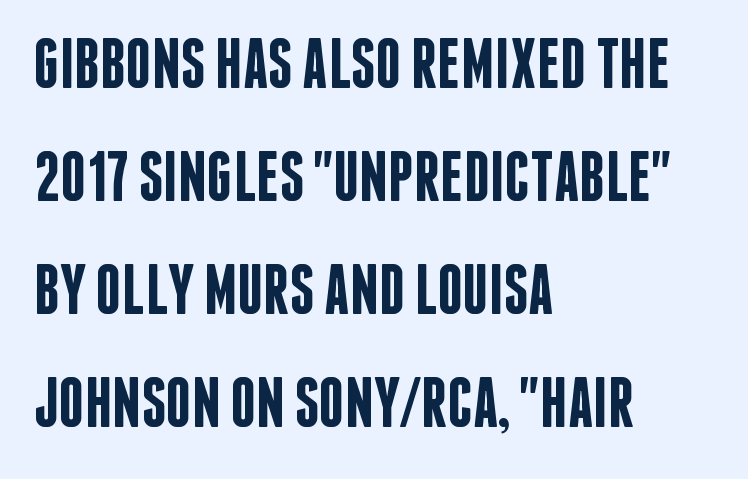
Unlike italic type, these characters show no tilt at all. The rendering keeps characters at their native spacing. The line-height multiplier appears to be the usual default. Anything drawn beneath the words? Only blank space.
